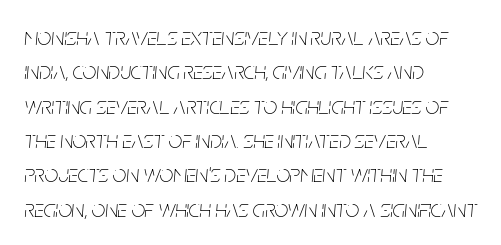
Q: Is the text bold? A: No.
Q: Is the text italic (slanted)? A: Yes, it leans right by about 5 degrees.
Q: Is the text underlined? A: No.
Q: How is the paragraph aligned? A: Left-aligned.
Q: Is the spacing between letters normal or unusually wide? A: Normal.
Q: Is the spacing between lines tight, normal or loose? A: Normal.
